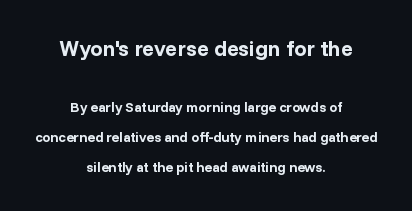
Q: Is the text bold? A: Yes.
Q: Is the text italic (slanted)? A: No, it is upright.
Q: Is the text underlined? A: No.
Q: How is the paragraph aligned? A: Centered.
Q: Is the spacing between letters normal or unusually wide? A: Normal.
Q: Is the spacing between lines tight, normal or loose? A: Loose.
Q: Which block of text is set in a larger size, the first (top) or the second (bottom)? A: The first (top) one.
